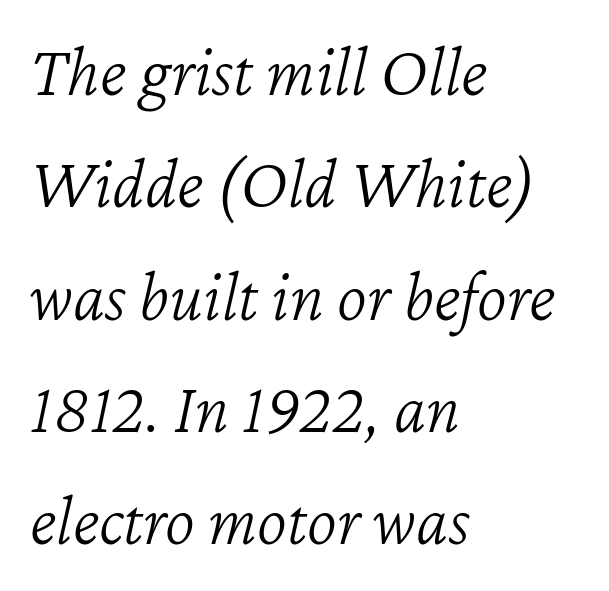
Here the designer chose a conventional face with non-uniform glyph widths. The lettering tilts uniformly, giving the passage an italic look. Short note: letters normally spaced. No extra ink here — the face is not bold. Has an underline been added? It has not. The passage is arranged the way most books set body copy — flush left.
